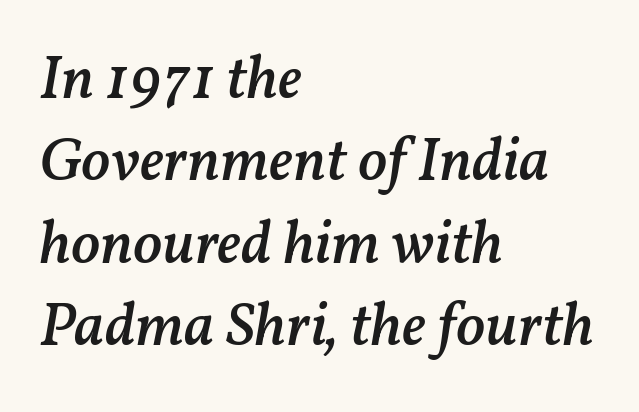
Q: Is the text bold? A: Semi-bold.
Q: Is the text italic (slanted)? A: Yes, it leans right by about 11 degrees.
Q: Is the text underlined? A: No.
Q: How is the paragraph aligned? A: Left-aligned.
Q: Is the spacing between letters normal or unusually wide? A: Normal.
Q: Is the spacing between lines tight, normal or loose? A: Normal.
Q: Width (condensed, normal, or wide)? A: Normal.
Q: Stroke contrast? A: Medium.
Q: x-height? A: Medium.
Q: Monospaced? A: No.
